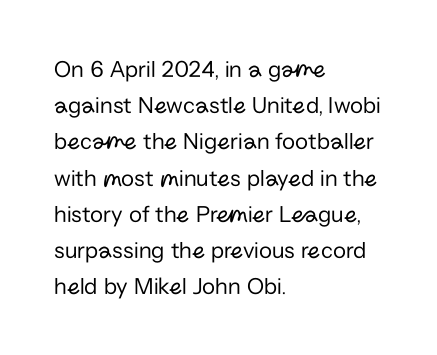
{"italic": "no", "bold": "no", "underline": "no", "align": "left", "line_spacing": "normal", "line_spacing_ratio": 1.51, "letter_spacing": "normal", "letter_spacing_em": 0.0, "glyph_px": 24}
